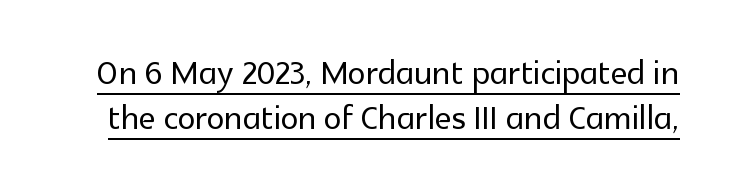
The image shows 45 px sans-serif type, upright; set tight line spacing (1.0x), normal letter spacing, underlined; a medium x-height.
